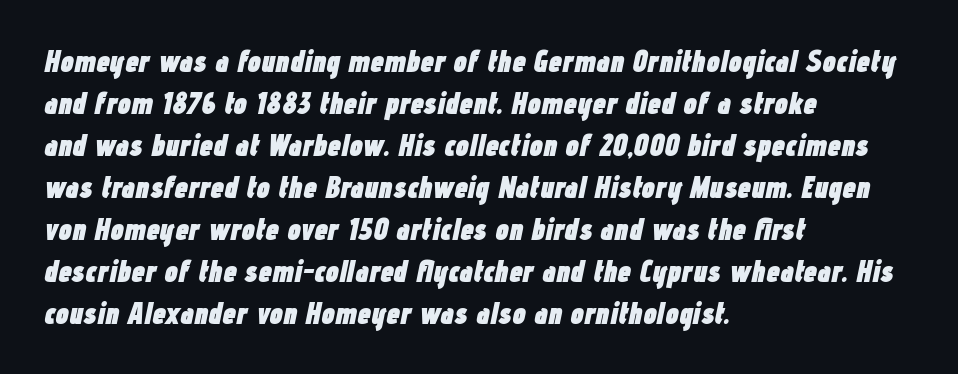
Each glyph is drawn with heavy, bold strokes. This sample is left-justified, so line endings fall wherever the words run out. The lettering tilts uniformly, giving the passage an italic look. A normal amount of white space separates one row of letters from the next. Words appear dense and cohesive because spacing is normal.
